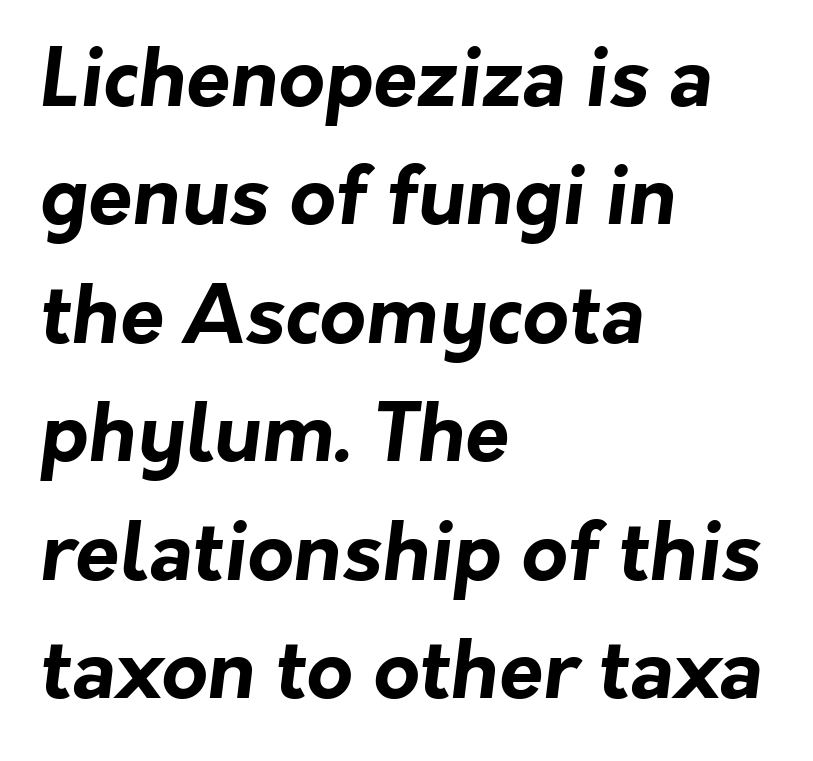
{"serif": "no", "bold": "yes", "weight": "bold", "width": "normal", "stroke_contrast": "low", "x_height": "medium", "monospaced": "no", "underline": "no", "align": "left", "line_spacing": "normal", "line_spacing_ratio": 1.48, "letter_spacing": "normal", "letter_spacing_em": 0.0, "glyph_px": 80}
